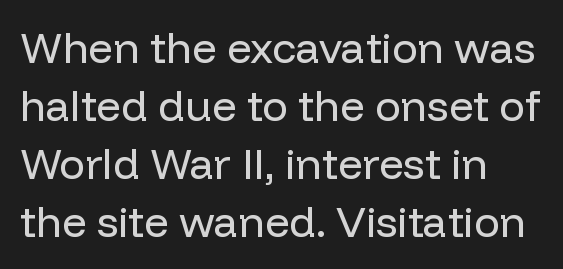
Q: Is the text bold? A: No.
Q: Is the text italic (slanted)? A: No, it is upright.
Q: Is the typeface a serif or a sans-serif typeface? A: Sans-serif.
Q: Is the text underlined? A: No.
Q: How is the paragraph aligned? A: Left-aligned.
Q: Is the spacing between letters normal or unusually wide? A: Normal.
Q: Is the spacing between lines tight, normal or loose? A: Normal.
Q: Width (condensed, normal, or wide)? A: Normal.
Q: Stroke contrast? A: Low.
Q: x-height? A: Medium.
Q: Monospaced? A: No.
